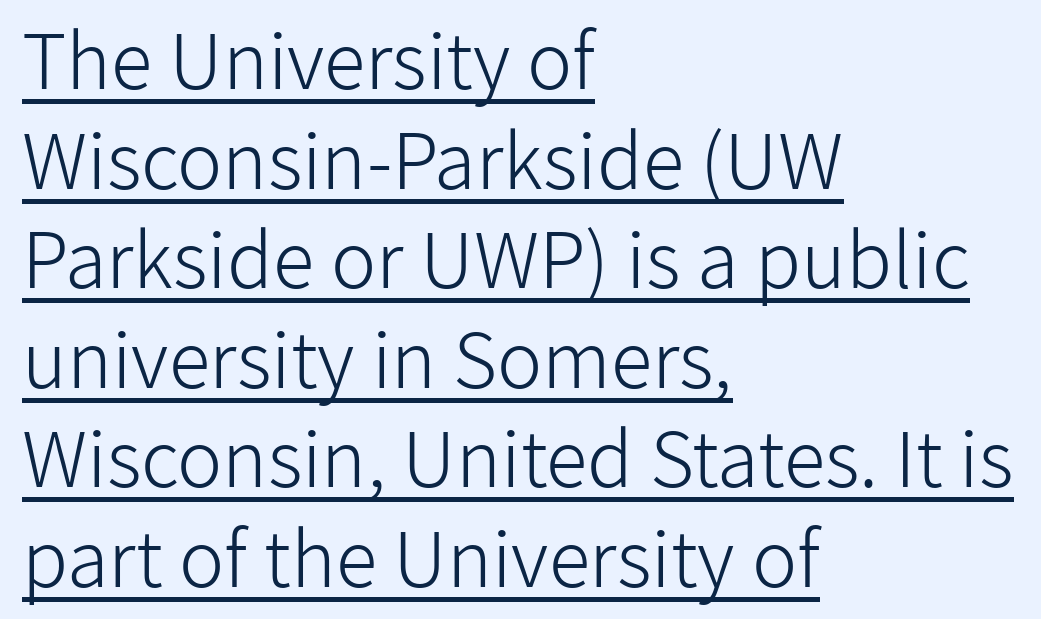
{"serif": "no", "italic": "no", "bold": "no", "weight": "light", "width": "normal", "stroke_contrast": "low", "x_height": "medium", "monospaced": "no", "underline": "yes", "align": "left", "line_spacing": "normal", "line_spacing_ratio": 1.31, "letter_spacing": "normal", "letter_spacing_em": 0.0, "glyph_px": 76}
